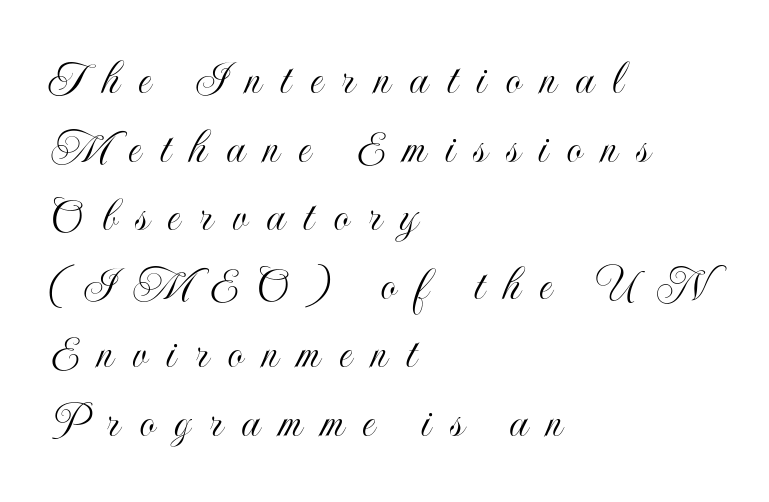
{"width": "condensed", "x_height": "small", "monospaced": "no", "underline": "no", "align": "left", "line_spacing": "normal", "line_spacing_ratio": 1.4, "letter_spacing": "wide", "letter_spacing_em": 0.39, "glyph_px": 49}
